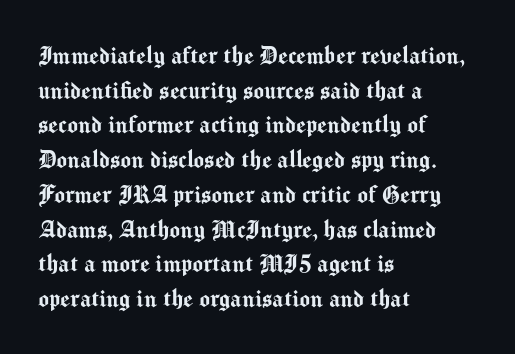
{"serif": "no", "italic": "no", "width": "normal", "stroke_contrast": "medium", "x_height": "medium", "monospaced": "no", "underline": "no", "align": "left", "line_spacing_ratio": 1.24, "letter_spacing": "normal", "letter_spacing_em": 0.0, "glyph_px": 28}
